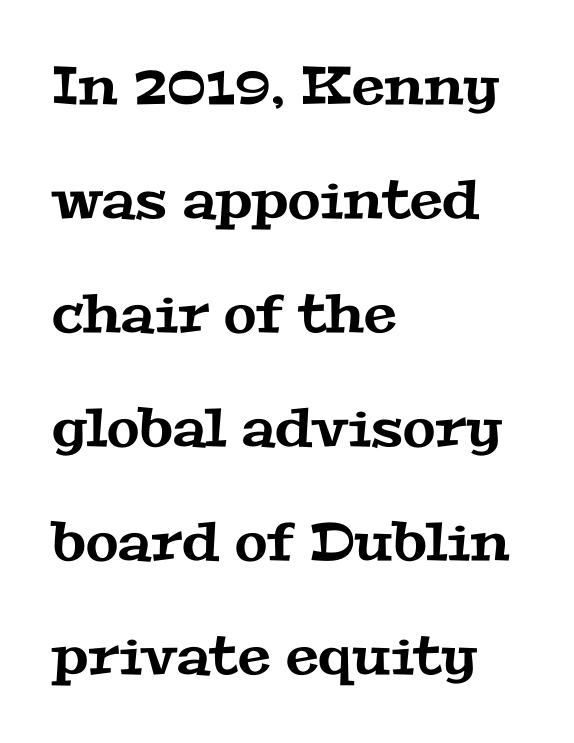
How would I describe the line gaps? Wide and relaxed. The letters advance in unequal steps, a hallmark of proportional type. These lines are set flush left with a ragged right edge. Letter spacing: default. No word sits above an underline.
